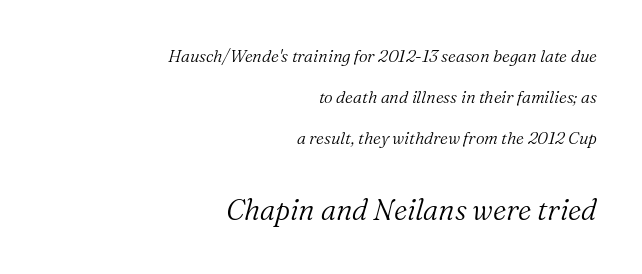
The image shows 29 px light serif type, italic (leaning right); set right-aligned, loose line spacing (2.41x), normal letter spacing, not underlined; the second (bottom) block is 1.71x larger; medium stroke contrast and a medium x-height.
